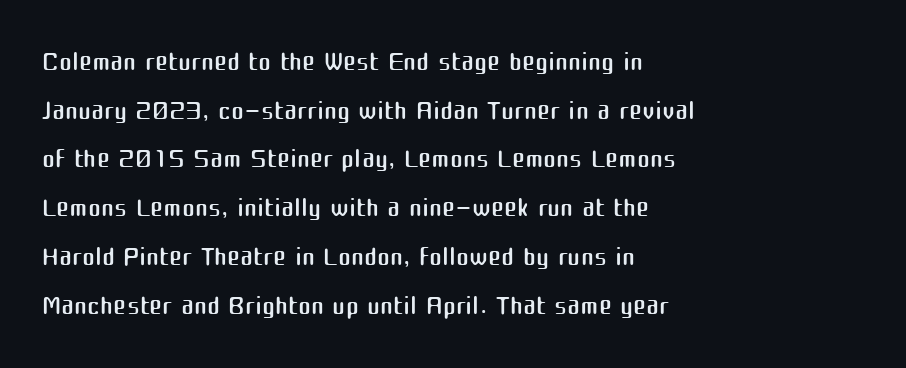
The font family rendered here belongs to the sans-serif group. Inter-character spacing is left at the font's built-in metrics. Lines of text with bare space underneath. Summary of vertical rhythm: regular, with standard interline spacing.
